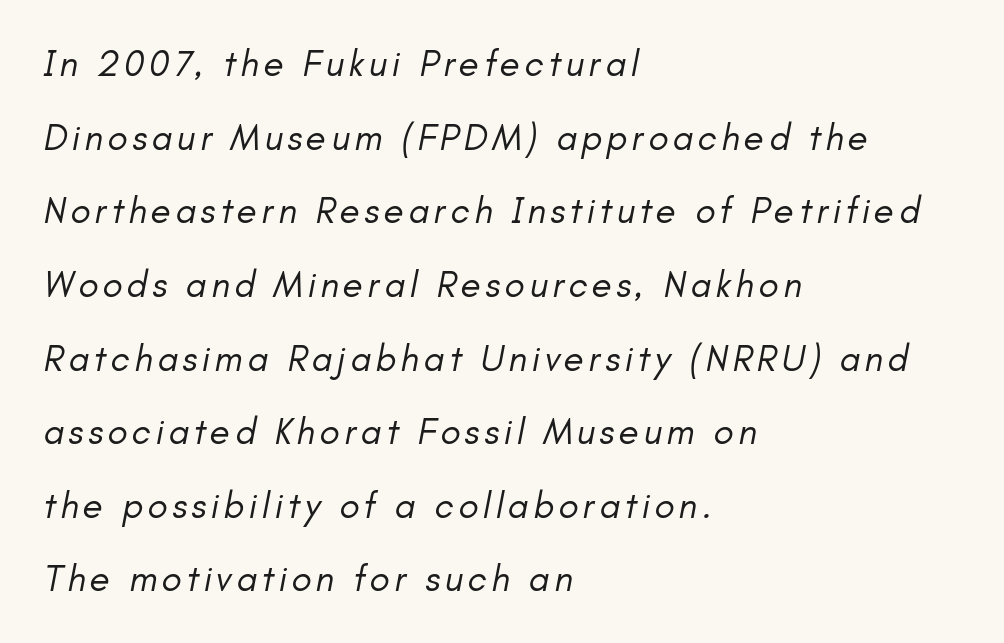
The image shows 37 px regular-weight type, italic (leaning right); set left-aligned, loose line spacing (1.99x), not underlined; low stroke contrast and a small x-height.
